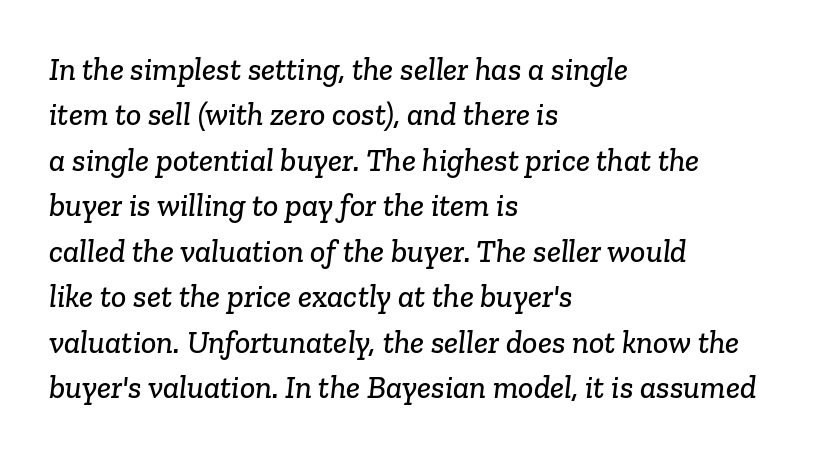
Q: Is the typeface a serif or a sans-serif typeface? A: Serif.
Q: Is the text underlined? A: No.
Q: How is the paragraph aligned? A: Left-aligned.
Q: Is the spacing between letters normal or unusually wide? A: Normal.
Q: Is the spacing between lines tight, normal or loose? A: Normal.
Q: Width (condensed, normal, or wide)? A: Normal.
Q: Stroke contrast? A: Low.
Q: x-height? A: Medium.
Q: Monospaced? A: No.
